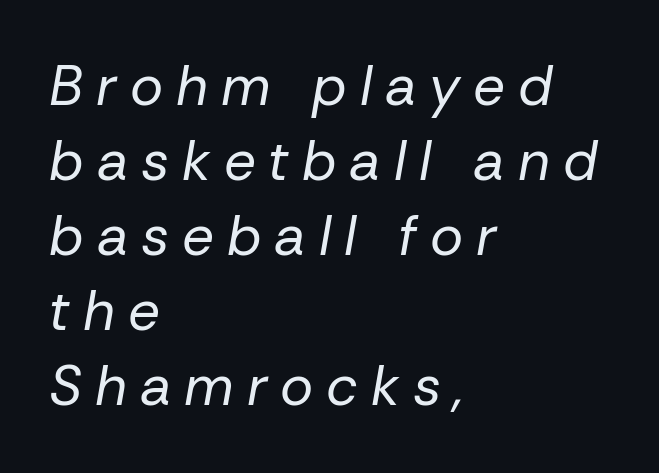
{"italic": "yes", "lean": "right", "slant_degrees": 10, "bold": "no", "weight": "regular", "width": "normal", "stroke_contrast": "low", "x_height": "medium", "monospaced": "no", "underline": "no", "align": "left", "line_spacing": "normal", "line_spacing_ratio": 1.34, "letter_spacing": "wide", "letter_spacing_em": 0.23, "glyph_px": 56}
